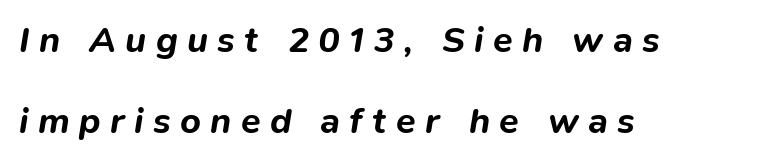
{"italic": "yes", "lean": "right", "slant_degrees": 9, "bold": "yes", "weight": "bold", "width": "normal", "stroke_contrast": "low", "x_height": "medium", "monospaced": "no", "underline": "no", "align": "left", "line_spacing": "loose", "line_spacing_ratio": 2.26, "letter_spacing": "wide", "letter_spacing_em": 0.26, "glyph_px": 36}
